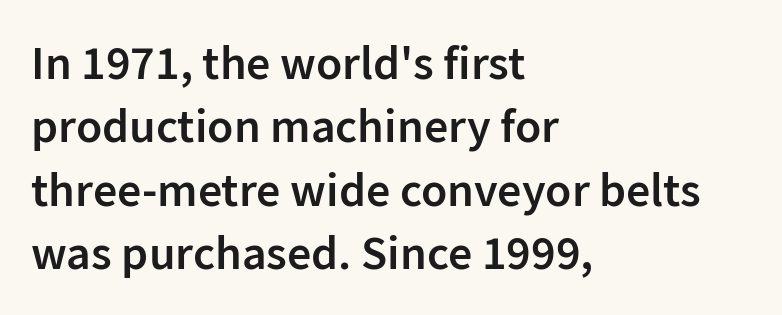
The letterforms sit shoulder to shoulder at normal distance. Are there feet on the stems? There aren't — it's a sans. Descender tails drop into unmarked territory. The rendering uses natural spacing where letterforms have individual widths. The passage shown is semibold, sitting just below true bold. The rendering anchors every line to the left-hand side.
